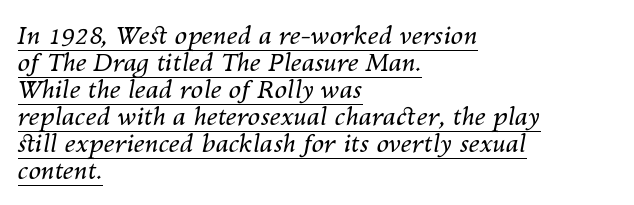
The image shows 25 px text type, italic (leaning right); set left-aligned, tight line spacing (1.08x), normal letter spacing, underlined.
